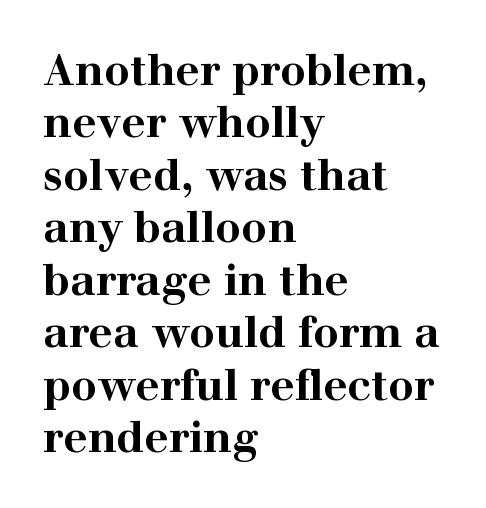
The image shows 43 px bold, wide serif type, upright; set left-aligned, line spacing 1.22x, normal letter spacing, not underlined; high stroke contrast and a medium x-height.
